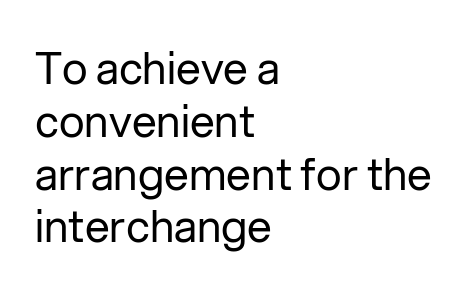
{"serif": "no", "italic": "no", "bold": "no", "weight": "regular", "width": "normal", "stroke_contrast": "low", "x_height": "medium", "monospaced": "no", "underline": "no", "align": "left", "line_spacing_ratio": 1.2, "letter_spacing": "normal", "letter_spacing_em": 0.0, "glyph_px": 44}
